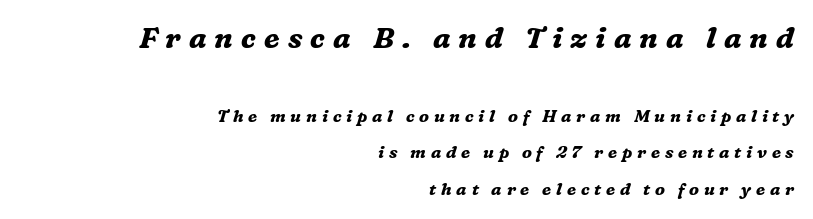
Q: Is the text bold? A: Yes.
Q: Is the text italic (slanted)? A: Yes, it leans right by about 16 degrees.
Q: Is the typeface a serif or a sans-serif typeface? A: Serif.
Q: Is the text underlined? A: No.
Q: How is the paragraph aligned? A: Right-aligned.
Q: Is the spacing between letters normal or unusually wide? A: Unusually wide.
Q: Is the spacing between lines tight, normal or loose? A: Loose.
Q: Which block of text is set in a larger size, the first (top) or the second (bottom)? A: The first (top) one.
Q: Width (condensed, normal, or wide)? A: Normal.
Q: Stroke contrast? A: Medium.
Q: x-height? A: Medium.
Q: Monospaced? A: No.
